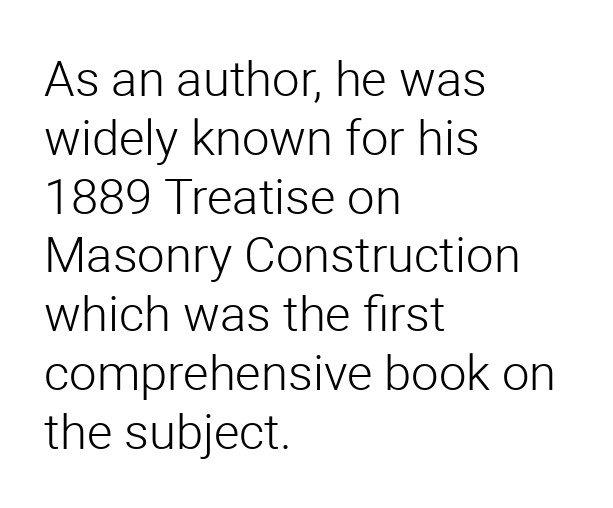
The rendering uses natural spacing where letterforms have individual widths. The lines in this sample share a left origin and differ only in where they stop. Does the lettering tilt? It doesn't — this is upright. Unbolded letterforms with no extra heft.
